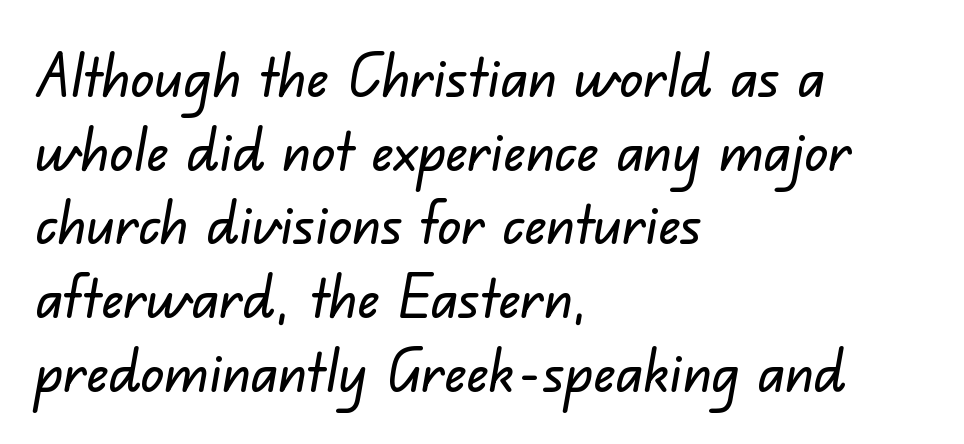
{"serif": "no", "width": "normal", "stroke_contrast": "low", "x_height": "small", "monospaced": "no", "underline": "no", "align": "left", "line_spacing": "normal", "line_spacing_ratio": 1.25, "letter_spacing": "normal", "letter_spacing_em": 0.0, "glyph_px": 59}
